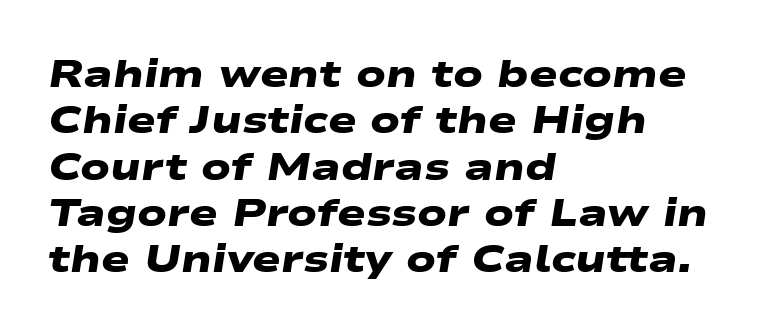
{"serif": "no", "bold": "yes", "weight": "heavy", "width": "wide", "stroke_contrast": "low", "x_height": "medium", "monospaced": "no", "underline": "no", "align": "left", "line_spacing_ratio": 1.22, "letter_spacing": "normal", "letter_spacing_em": 0.0, "glyph_px": 38}
